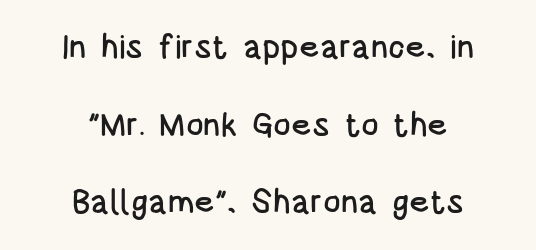
The glyphs in this specimen are sans serif. This is the regular roman posture of the typeface. Successive baselines arrive slowly, with a big drop between each. The glyphs are unaccompanied by any horizontal stroke below them. The lines in this sample share a center point and differ in where they start and stop.
